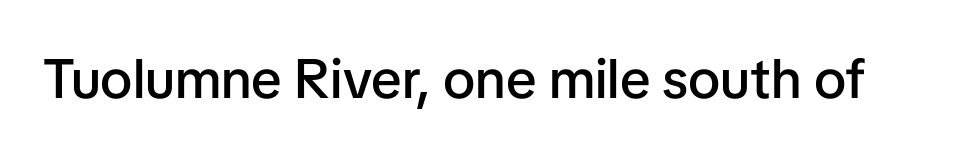
Q: Is the text bold? A: Semi-bold.
Q: Is the text italic (slanted)? A: No, it is upright.
Q: Is the typeface a serif or a sans-serif typeface? A: Sans-serif.
Q: Is the text underlined? A: No.
Q: Is the spacing between letters normal or unusually wide? A: Normal.
Q: Width (condensed, normal, or wide)? A: Normal.
Q: Stroke contrast? A: Low.
Q: x-height? A: Medium.
Q: Monospaced? A: No.
